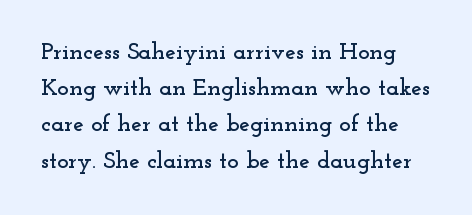
Honestly, the letter spacing is just normal — you wouldn't notice it. Rule under the text: the space is simply empty. The letters stand straight up with perfectly vertical stems. Baseline-to-baseline distance is the conventional proportion of letter height.
